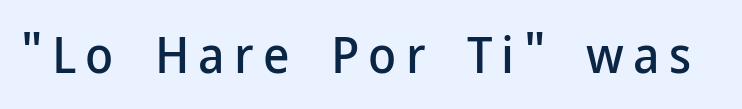
You could not count columns in this text — the font is proportionally spaced. Unmarked baselines from the first word to the last. The type sits square on the baseline with zero lean. The letters carry no serifs — their stems end cleanly without finishing strokes.
